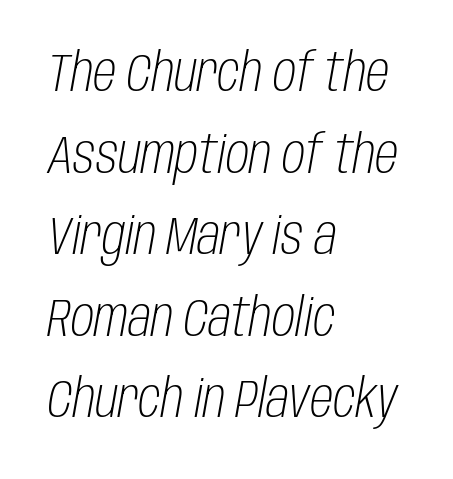
{"italic": "yes", "lean": "right", "slant_degrees": 10, "bold": "no", "weight": "light", "width": "condensed", "stroke_contrast": "low", "x_height": "large", "monospaced": "no", "underline": "no", "align": "left", "line_spacing": "normal", "line_spacing_ratio": 1.54, "letter_spacing": "normal", "letter_spacing_em": 0.0, "glyph_px": 53}
